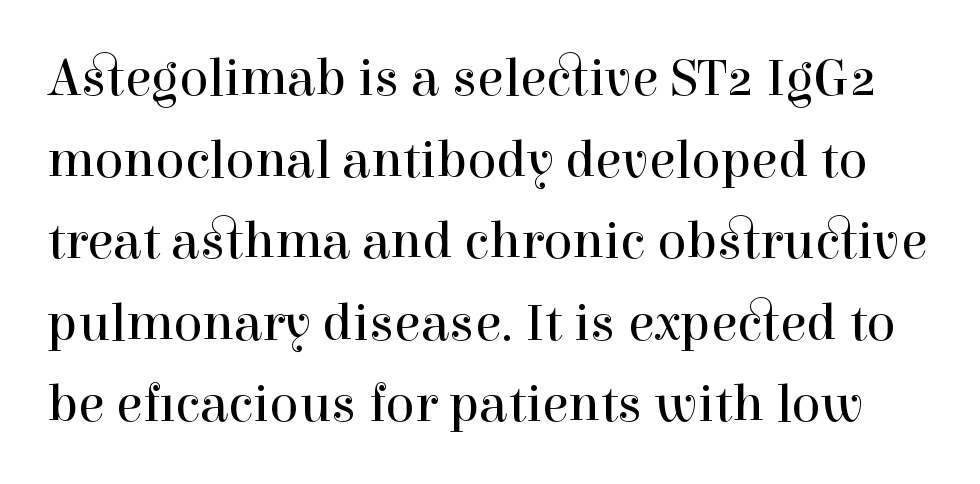
{"serif": "yes", "italic": "no", "bold": "no", "weight": "regular", "width": "normal", "x_height": "medium", "monospaced": "no", "underline": "no", "line_spacing": "normal", "line_spacing_ratio": 1.51, "letter_spacing": "normal", "letter_spacing_em": 0.0, "glyph_px": 54}
